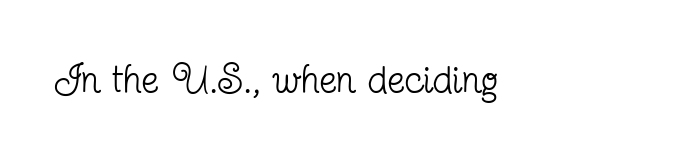
{"serif": "yes", "italic": "no", "bold": "no", "weight": "regular", "width": "condensed", "stroke_contrast": "low", "x_height": "medium", "monospaced": "no", "underline": "no", "letter_spacing": "normal", "letter_spacing_em": 0.0, "glyph_px": 39}
